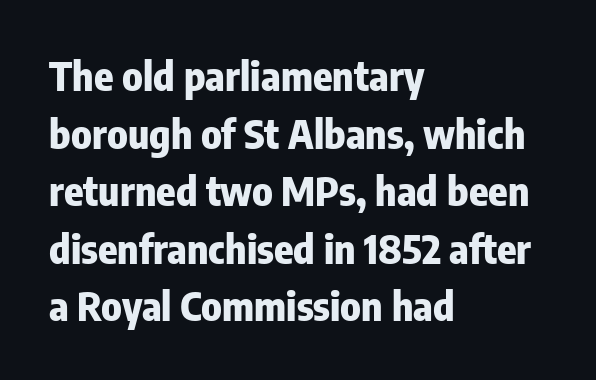
Q: Is the text bold? A: Yes.
Q: Is the text italic (slanted)? A: No, it is upright.
Q: Is the typeface a serif or a sans-serif typeface? A: Sans-serif.
Q: Is the text underlined? A: No.
Q: How is the paragraph aligned? A: Left-aligned.
Q: Is the spacing between letters normal or unusually wide? A: Normal.
Q: Is the spacing between lines tight, normal or loose? A: Normal.
Q: Width (condensed, normal, or wide)? A: Condensed.
Q: Stroke contrast? A: Low.
Q: x-height? A: Medium.
Q: Monospaced? A: No.
